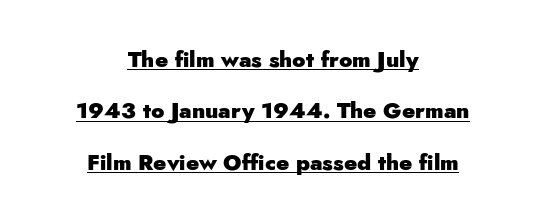
{"italic": "no", "bold": "yes", "underline": "yes", "align": "center", "line_spacing": "loose", "line_spacing_ratio": 2.34, "letter_spacing": "normal", "letter_spacing_em": 0.0, "glyph_px": 22}
